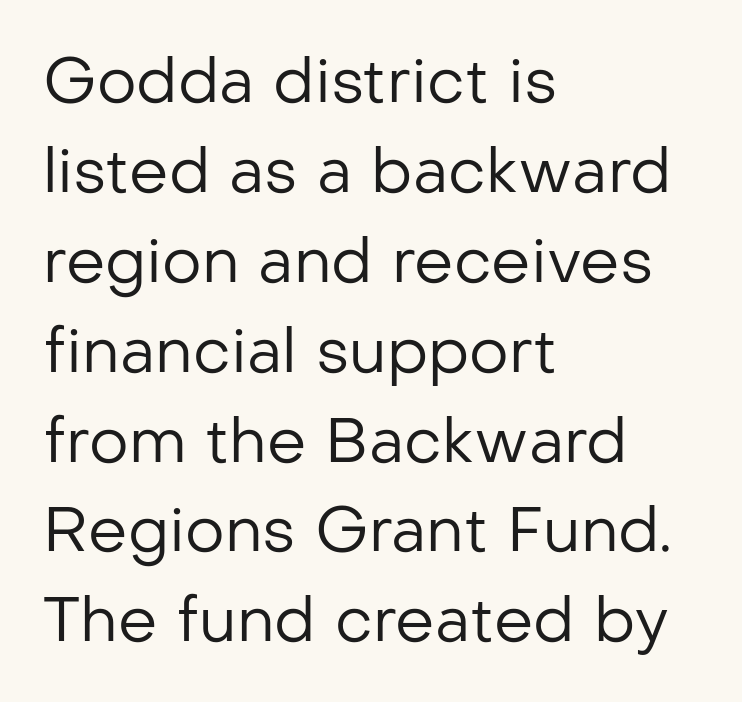
{"serif": "no", "italic": "no", "bold": "no", "weight": "regular", "width": "normal", "stroke_contrast": "low", "x_height": "medium", "monospaced": "no", "underline": "no", "align": "left", "line_spacing": "normal", "line_spacing_ratio": 1.45, "letter_spacing": "normal", "letter_spacing_em": 0.0, "glyph_px": 62}
